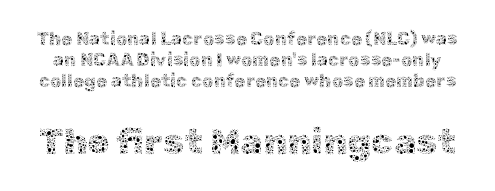
The image shows 36 px thin type, upright; set line spacing 1.17x, normal letter spacing, not underlined; the second (bottom) block is 2.0x larger; a medium x-height.
